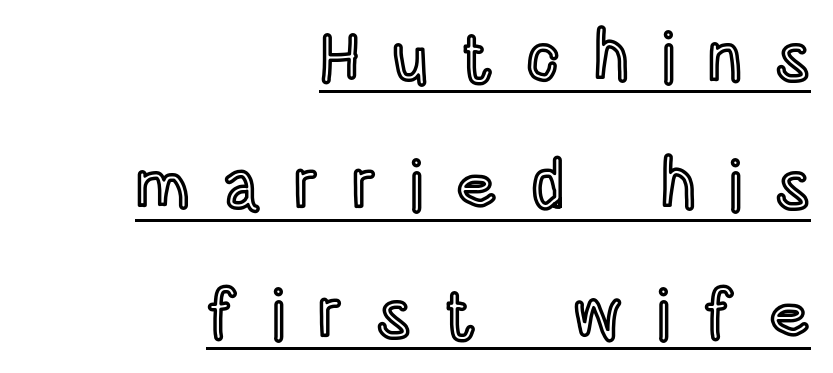
Q: Is the text italic (slanted)? A: No, it is upright.
Q: Is the text underlined? A: Yes.
Q: How is the paragraph aligned? A: Right-aligned.
Q: Is the spacing between letters normal or unusually wide? A: Unusually wide.
Q: Width (condensed, normal, or wide)? A: Condensed.
Q: x-height? A: Large.
Q: Monospaced? A: No.
